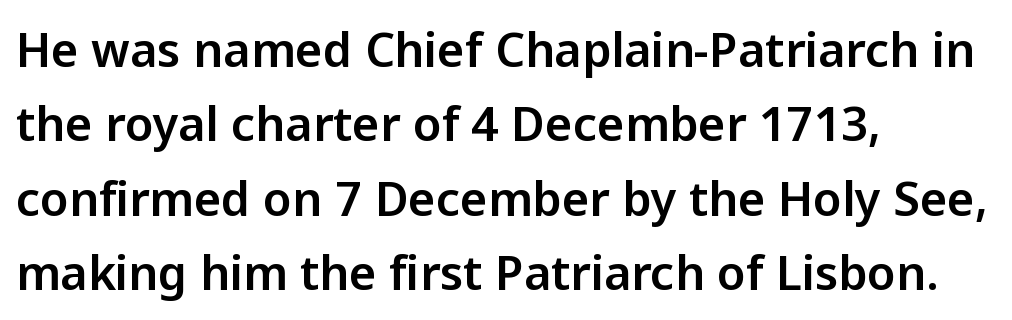
Q: Is the text italic (slanted)? A: No, it is upright.
Q: Is the typeface a serif or a sans-serif typeface? A: Sans-serif.
Q: Is the text underlined? A: No.
Q: How is the paragraph aligned? A: Left-aligned.
Q: Is the spacing between letters normal or unusually wide? A: Normal.
Q: Is the spacing between lines tight, normal or loose? A: Normal.
Q: Width (condensed, normal, or wide)? A: Normal.
Q: Stroke contrast? A: Low.
Q: x-height? A: Medium.
Q: Monospaced? A: No.
